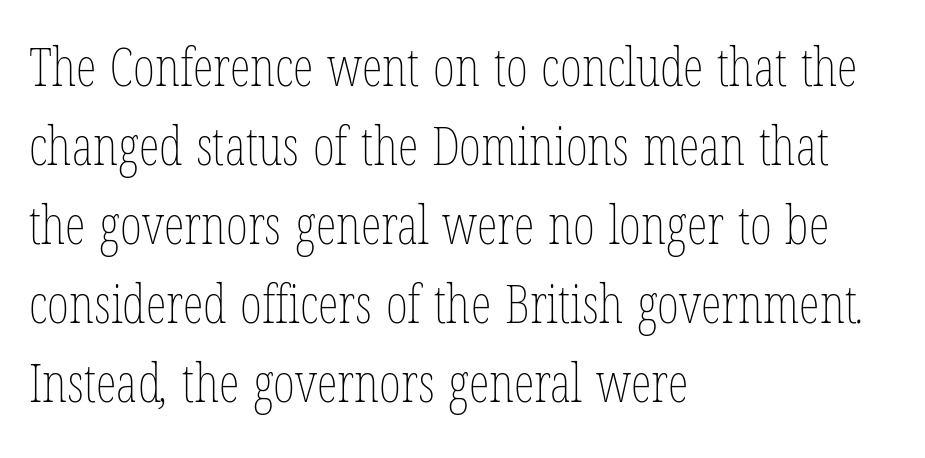
The image shows 53 px thin, condensed type; set left-aligned, normal line spacing (1.49x), normal letter spacing, not underlined; low stroke contrast and a medium x-height.
